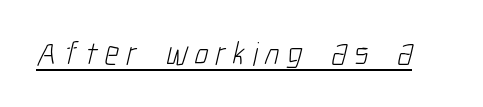
Examine the stroke ends and you'll find no serifs. The tracking reads as deliberately expanded to a designer's eye. Here the designer chose a conventional face with non-uniform glyph widths. Glance below the letters and you will spot a drawn line.
